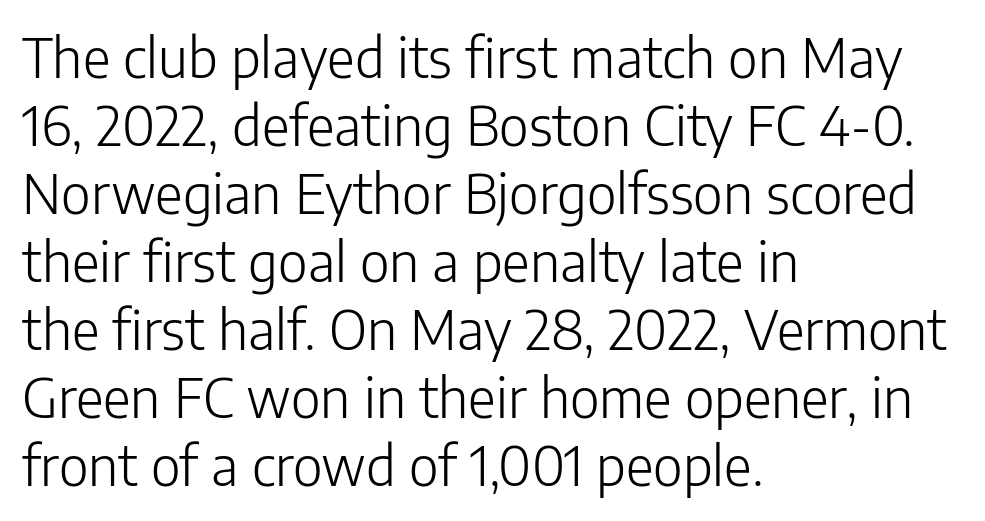
Q: Is the text bold? A: No.
Q: Is the text italic (slanted)? A: No, it is upright.
Q: Is the typeface a serif or a sans-serif typeface? A: Sans-serif.
Q: Is the text underlined? A: No.
Q: How is the paragraph aligned? A: Left-aligned.
Q: Is the spacing between letters normal or unusually wide? A: Normal.
Q: Is the spacing between lines tight, normal or loose? A: Normal.
Q: Width (condensed, normal, or wide)? A: Normal.
Q: Stroke contrast? A: Low.
Q: x-height? A: Medium.
Q: Monospaced? A: No.
